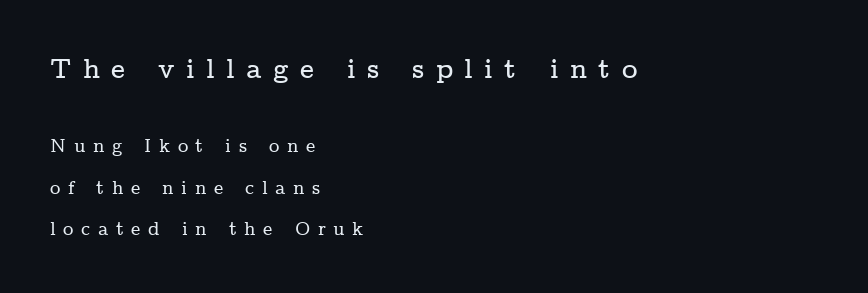
{"italic": "no", "underline": "no", "align": "left", "line_spacing": "loose", "line_spacing_ratio": 2.29, "letter_spacing": "wide", "letter_spacing_em": 0.42, "larger_block": "first", "size_ratio": 1.5, "glyph_px": 27}
